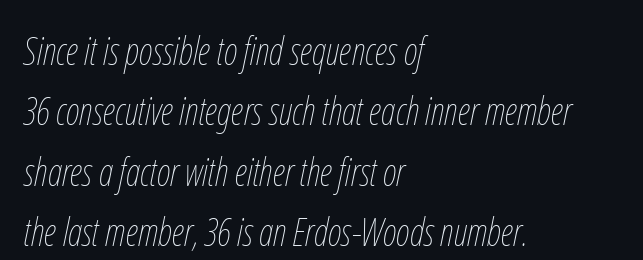
Q: Is the text bold? A: No.
Q: Is the text italic (slanted)? A: Yes, it leans right by about 12 degrees.
Q: Is the text underlined? A: No.
Q: How is the paragraph aligned? A: Left-aligned.
Q: Is the spacing between letters normal or unusually wide? A: Normal.
Q: Is the spacing between lines tight, normal or loose? A: Normal.
Q: Width (condensed, normal, or wide)? A: Condensed.
Q: Stroke contrast? A: Low.
Q: x-height? A: Medium.
Q: Monospaced? A: No.
